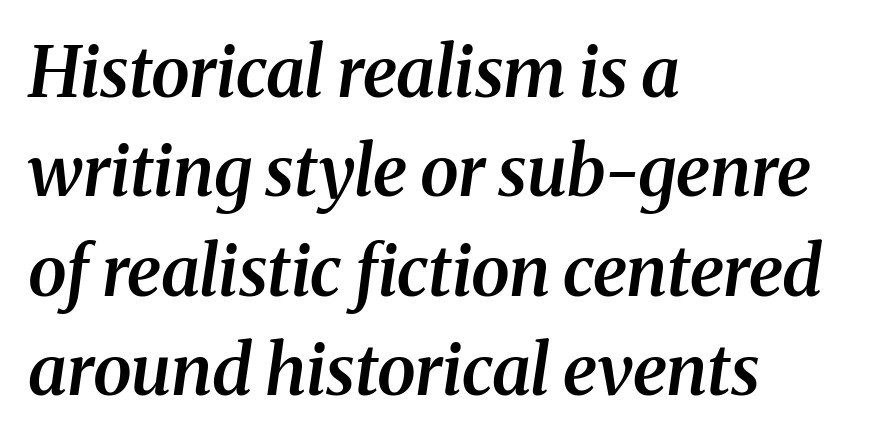
Q: Is the text bold? A: Semi-bold.
Q: Is the text italic (slanted)? A: Yes, it leans right by about 8 degrees.
Q: Is the typeface a serif or a sans-serif typeface? A: Serif.
Q: Is the text underlined? A: No.
Q: How is the paragraph aligned? A: Left-aligned.
Q: Is the spacing between letters normal or unusually wide? A: Normal.
Q: Is the spacing between lines tight, normal or loose? A: Normal.
Q: Width (condensed, normal, or wide)? A: Normal.
Q: Stroke contrast? A: Medium.
Q: x-height? A: Medium.
Q: Monospaced? A: No.
